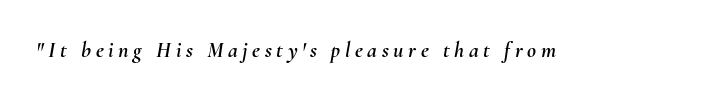
{"italic": "yes", "lean": "right", "slant_degrees": 10, "underline": "no", "letter_spacing": "wide", "letter_spacing_em": 0.21, "glyph_px": 22}
